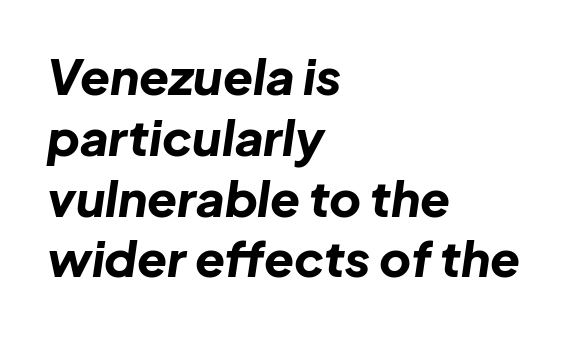
Q: Is the text bold? A: Yes.
Q: Is the text italic (slanted)? A: Yes, it leans right by about 8 degrees.
Q: Is the text underlined? A: No.
Q: How is the paragraph aligned? A: Left-aligned.
Q: Is the spacing between letters normal or unusually wide? A: Normal.
Q: Width (condensed, normal, or wide)? A: Normal.
Q: Stroke contrast? A: Low.
Q: x-height? A: Medium.
Q: Monospaced? A: No.
